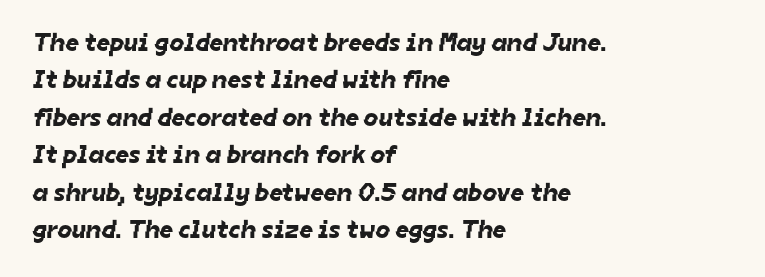
Q: Is the text underlined? A: No.
Q: How is the paragraph aligned? A: Left-aligned.
Q: Is the spacing between letters normal or unusually wide? A: Normal.
Q: Is the spacing between lines tight, normal or loose? A: Normal.
